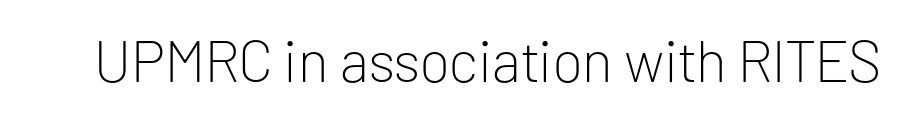
The image shows 58 px light sans-serif type, upright; set normal letter spacing, not underlined; low stroke contrast and a medium x-height.
